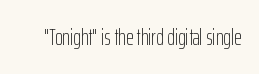
The image shows 23 px text type, upright; set normal letter spacing, not underlined.
